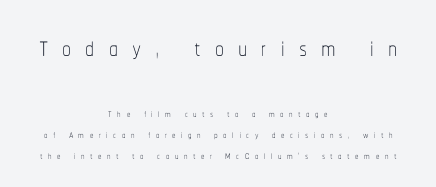
Vertical spacing — default. Summary of weight: not heavy and not bold. A typesetter would call this proportional, since set widths differ per character. A bare baseline throughout the passage. The text block is weighted toward neither margin, spreading evenly from the middle.
